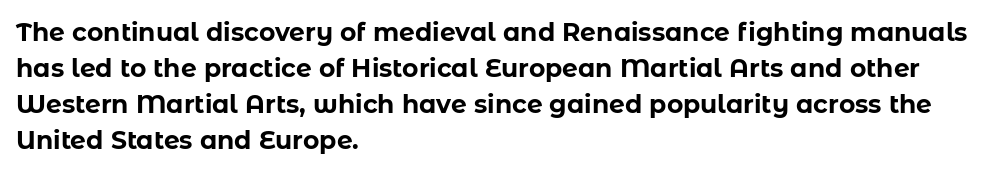
Q: Is the text bold? A: Yes.
Q: Is the text italic (slanted)? A: No, it is upright.
Q: Is the text underlined? A: No.
Q: How is the paragraph aligned? A: Left-aligned.
Q: Is the spacing between letters normal or unusually wide? A: Normal.
Q: Is the spacing between lines tight, normal or loose? A: Normal.
